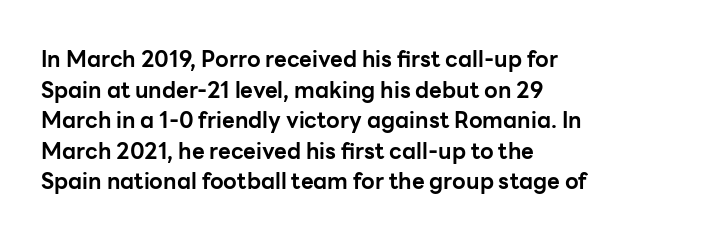
The image shows 22 px bold type, upright; set left-aligned, normal line spacing (1.39x), normal letter spacing, not underlined.
